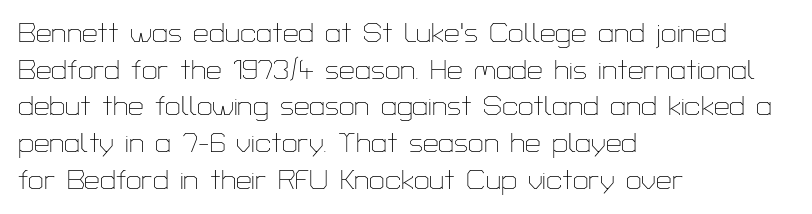
The image shows 28 px thin sans-serif type, upright; set left-aligned, normal line spacing (1.31x), normal letter spacing, not underlined; low stroke contrast and a medium x-height.
